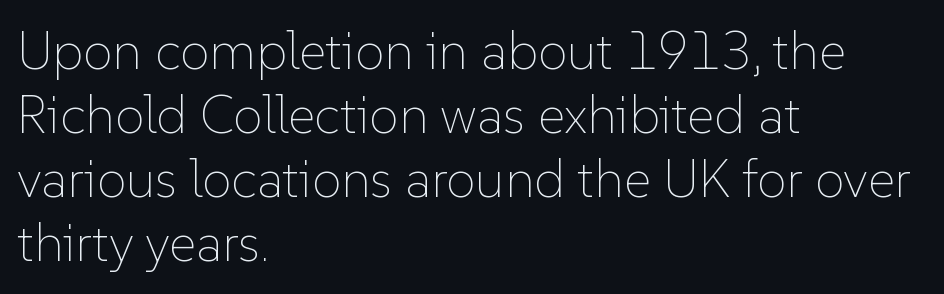
Q: Is the text bold? A: No.
Q: Is the text italic (slanted)? A: No, it is upright.
Q: Is the text underlined? A: No.
Q: How is the paragraph aligned? A: Left-aligned.
Q: Is the spacing between letters normal or unusually wide? A: Normal.
Q: Width (condensed, normal, or wide)? A: Normal.
Q: Stroke contrast? A: Low.
Q: x-height? A: Medium.
Q: Monospaced? A: No.
